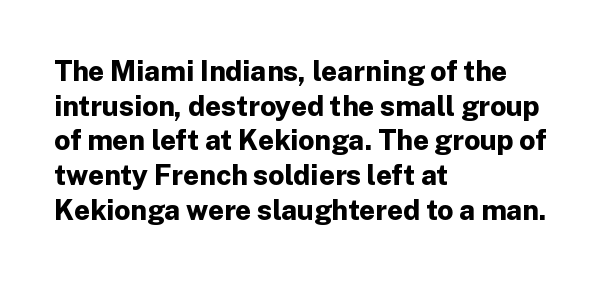
Spacing verdict: proportional, widths tailored to each character. The face used here has the dense, thick strokes of a bold. Posture: upright roman. Type without underlining. Students, note that the glyphs here touch the page at normal intervals. The text was rendered using a sans face with plain stroke endings.
